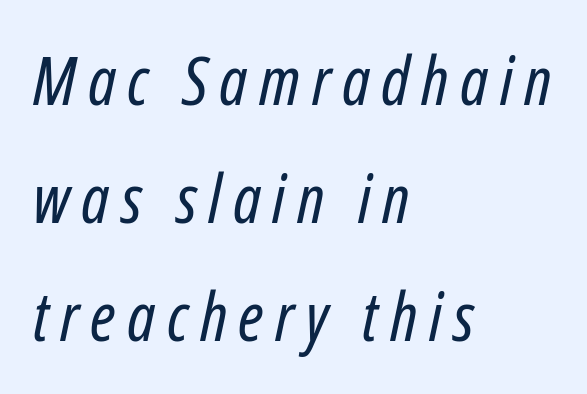
{"italic": "yes", "lean": "right", "slant_degrees": 12, "bold": "no", "weight": "regular", "width": "condensed", "stroke_contrast": "low", "x_height": "medium", "monospaced": "no", "underline": "no", "align": "left", "line_spacing_ratio": 1.76, "glyph_px": 67}
